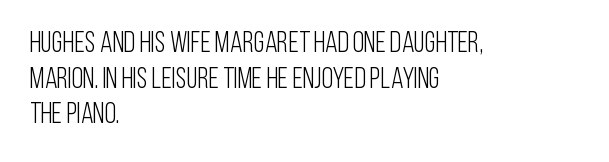
Q: Is the text bold? A: No.
Q: Is the text italic (slanted)? A: No, it is upright.
Q: Is the typeface a serif or a sans-serif typeface? A: Sans-serif.
Q: Is the text underlined? A: No.
Q: How is the paragraph aligned? A: Left-aligned.
Q: Is the spacing between letters normal or unusually wide? A: Normal.
Q: Width (condensed, normal, or wide)? A: Condensed.
Q: Stroke contrast? A: Low.
Q: x-height? A: Large.
Q: Monospaced? A: No.
